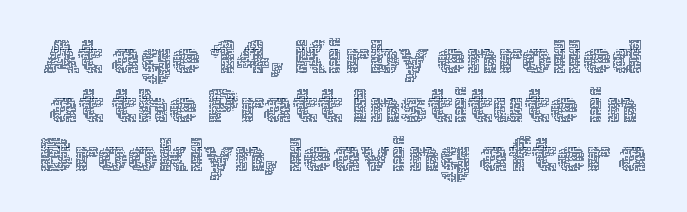
{"italic": "no", "bold": "no", "weight": "thin", "width": "normal", "x_height": "medium", "monospaced": "no", "underline": "no", "line_spacing": "tight", "line_spacing_ratio": 1.04, "letter_spacing": "normal", "letter_spacing_em": 0.0, "glyph_px": 47}
